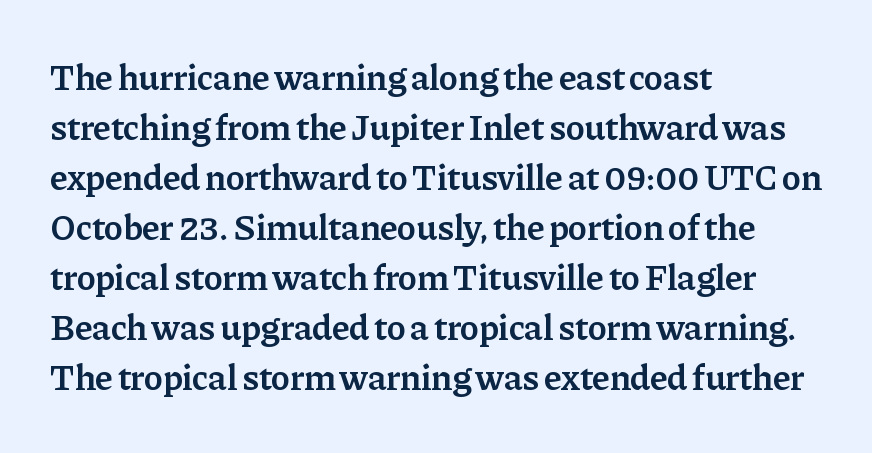
The image shows 36 px semibold serif type, upright; set left-aligned, normal line spacing (1.39x), normal letter spacing, not underlined; low stroke contrast and a medium x-height.
